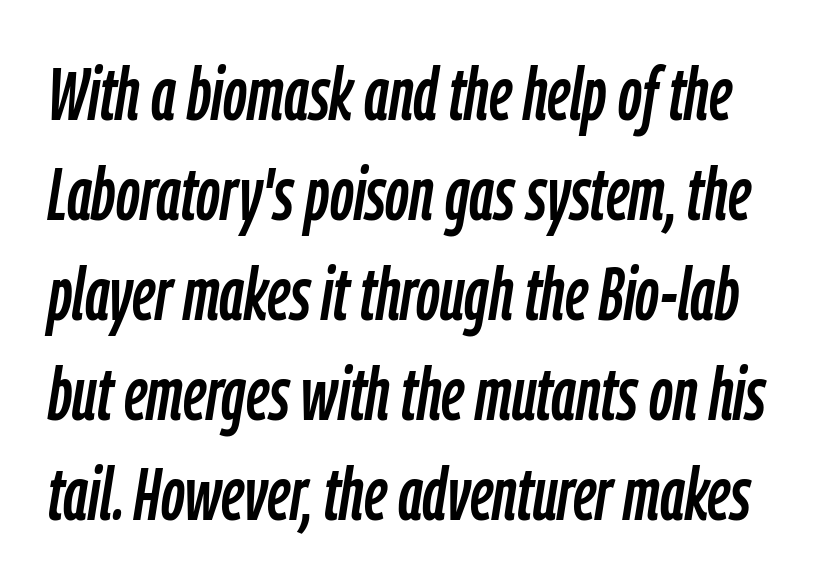
The image shows 74 px condensed type, italic (leaning right); set normal line spacing (1.35x), normal letter spacing, not underlined; low stroke contrast and a medium x-height.
